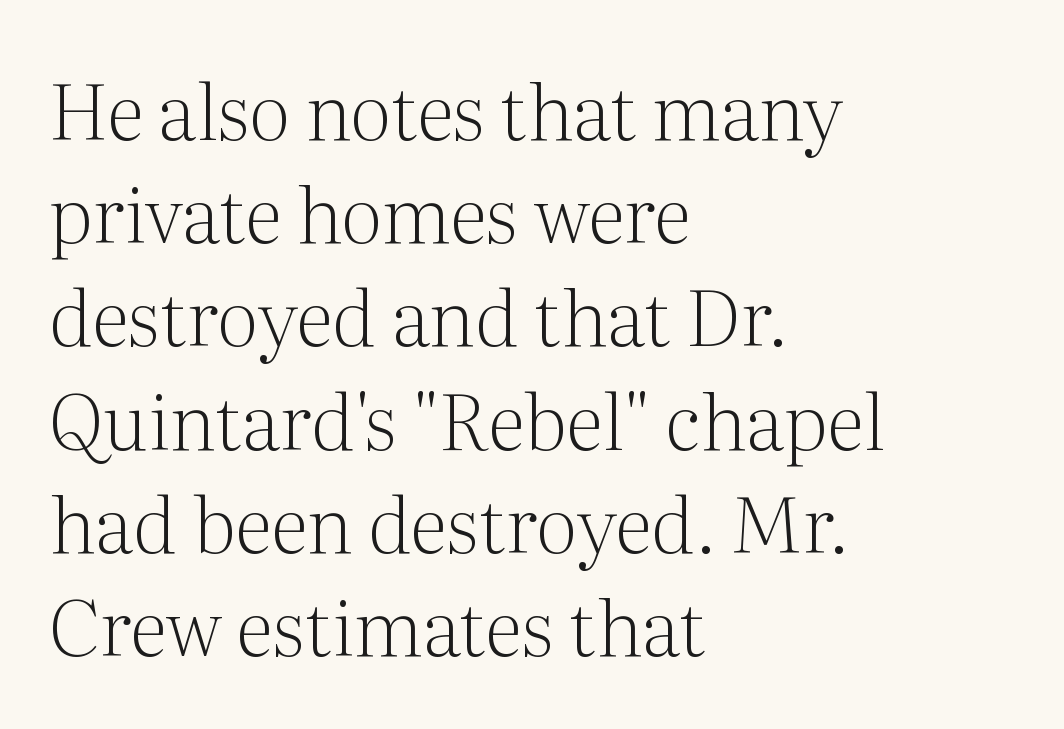
The image shows 77 px light serif type, upright; set left-aligned, normal line spacing (1.34x), normal letter spacing, not underlined; medium stroke contrast and a medium x-height.
